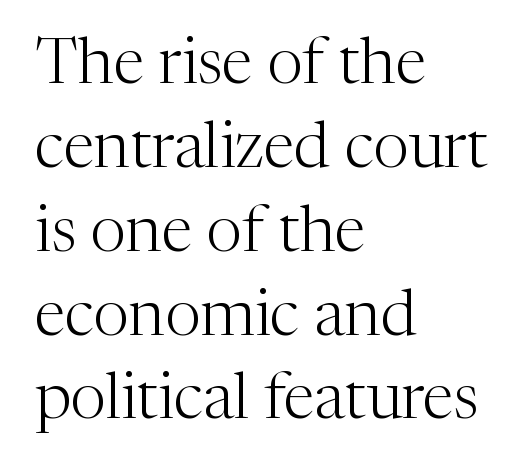
Q: Is the text bold? A: No.
Q: Is the text italic (slanted)? A: No, it is upright.
Q: Is the typeface a serif or a sans-serif typeface? A: Serif.
Q: Is the text underlined? A: No.
Q: How is the paragraph aligned? A: Left-aligned.
Q: Is the spacing between letters normal or unusually wide? A: Normal.
Q: Is the spacing between lines tight, normal or loose? A: Normal.
Q: Width (condensed, normal, or wide)? A: Normal.
Q: Stroke contrast? A: Medium.
Q: x-height? A: Medium.
Q: Monospaced? A: No.
